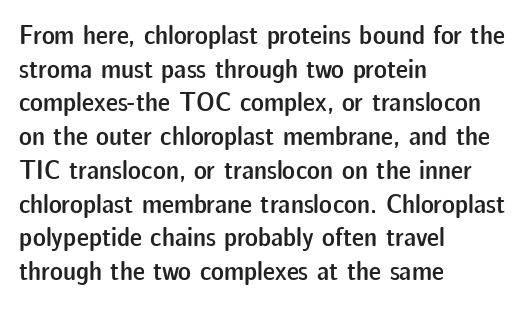
{"italic": "no", "bold": "semi", "underline": "no", "align": "left", "line_spacing": "normal", "line_spacing_ratio": 1.25, "letter_spacing": "normal", "letter_spacing_em": 0.0, "glyph_px": 27}
